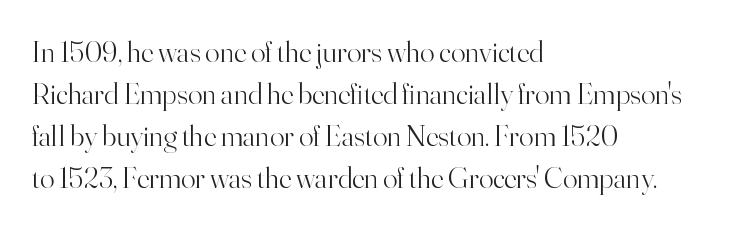
{"serif": "yes", "italic": "no", "bold": "no", "weight": "light", "width": "normal", "stroke_contrast": "high", "x_height": "small", "monospaced": "no", "underline": "no", "align": "left", "line_spacing": "normal", "line_spacing_ratio": 1.4, "letter_spacing": "normal", "letter_spacing_em": 0.0, "glyph_px": 30}
